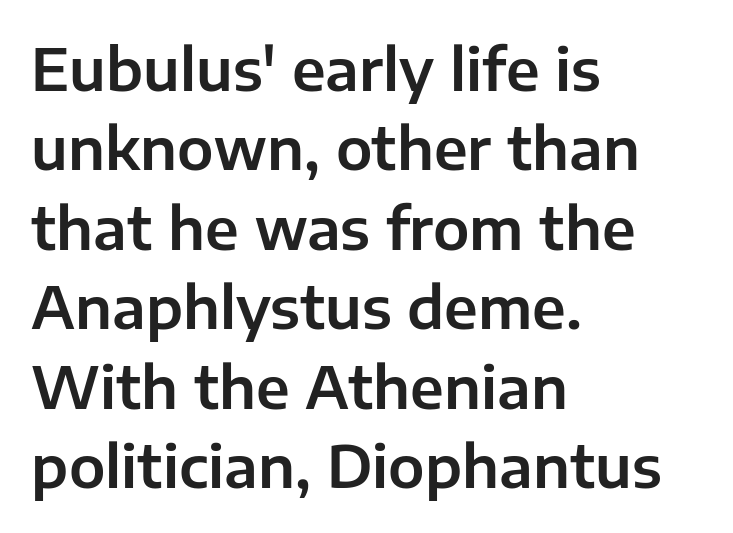
{"serif": "no", "italic": "no", "width": "normal", "stroke_contrast": "low", "x_height": "medium", "monospaced": "no", "underline": "no", "align": "left", "line_spacing": "normal", "line_spacing_ratio": 1.37, "letter_spacing": "normal", "letter_spacing_em": 0.0, "glyph_px": 58}
